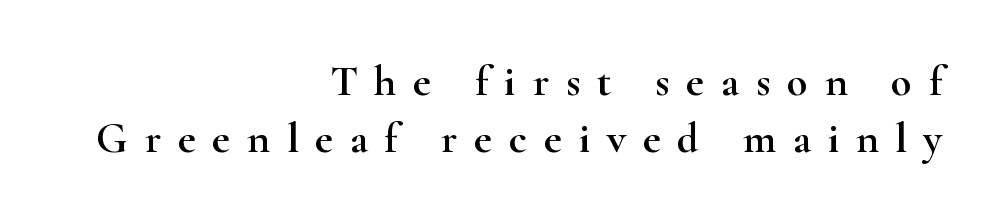
{"serif": "yes", "italic": "no", "width": "wide", "stroke_contrast": "high", "x_height": "small", "monospaced": "no", "underline": "no", "align": "right", "line_spacing": "normal", "line_spacing_ratio": 1.33, "letter_spacing": "wide", "letter_spacing_em": 0.39, "glyph_px": 43}
